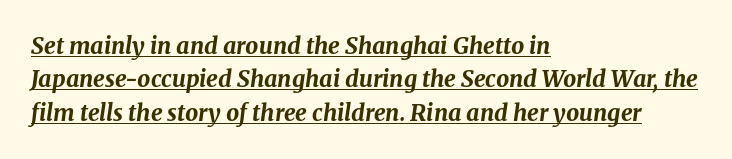
The image shows 23 px bold type, italic (leaning right); set left-aligned, normal line spacing (1.45x), normal letter spacing, underlined.
